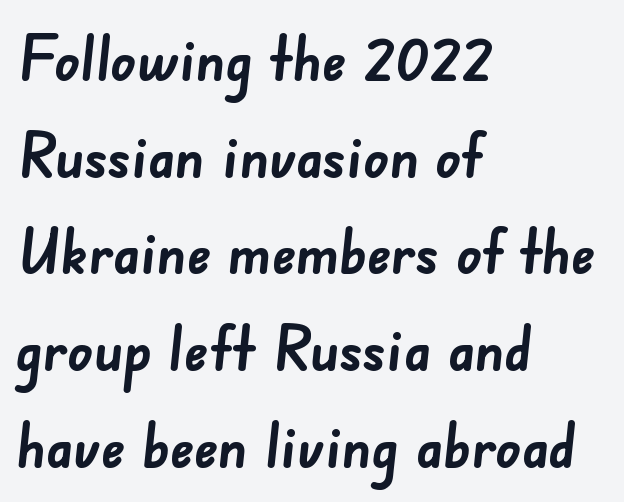
The strip under each line holds only bare page. Summary of weight: heavy, a full bold. What's the leading like? Ordinary, nothing unusual. You could not count columns in this text — the font is proportionally spaced. Line starts are locked; line ends wander. Regarding serifs, this sample does without them.
